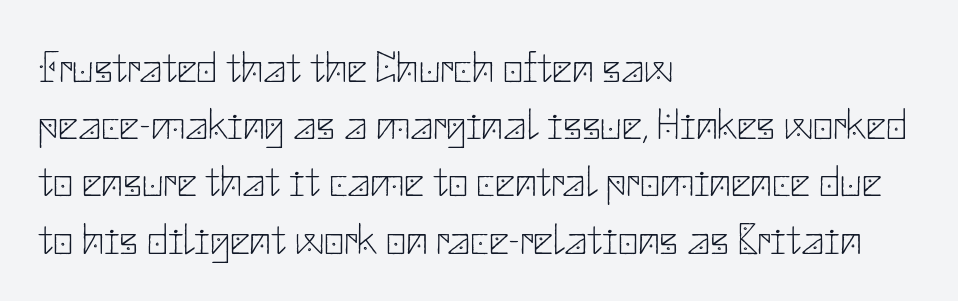
Q: Is the text bold? A: No.
Q: Is the text italic (slanted)? A: No, it is upright.
Q: Is the typeface a serif or a sans-serif typeface? A: Sans-serif.
Q: Is the text underlined? A: No.
Q: How is the paragraph aligned? A: Left-aligned.
Q: Is the spacing between letters normal or unusually wide? A: Normal.
Q: Is the spacing between lines tight, normal or loose? A: Normal.
Q: Width (condensed, normal, or wide)? A: Normal.
Q: Stroke contrast? A: Low.
Q: x-height? A: Small.
